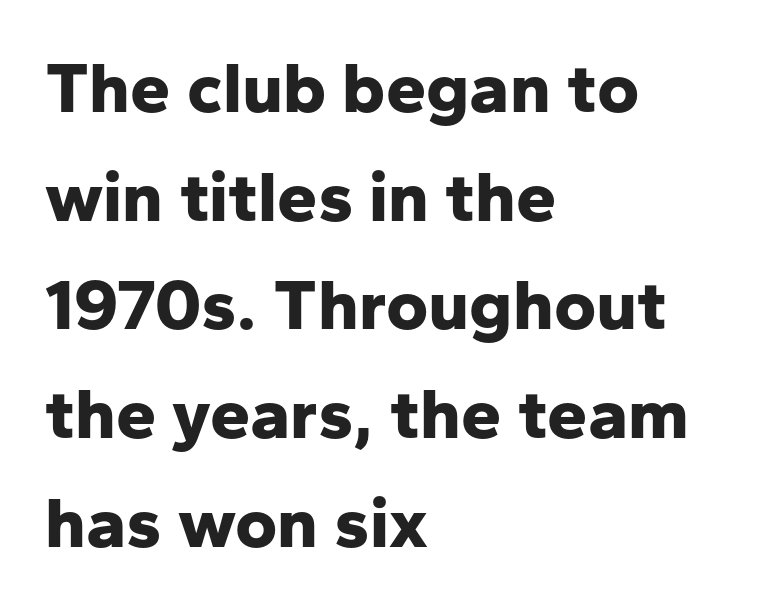
The image shows 72 px bold sans-serif type, upright; set left-aligned, normal line spacing (1.51x), normal letter spacing, not underlined; low stroke contrast and a medium x-height.
